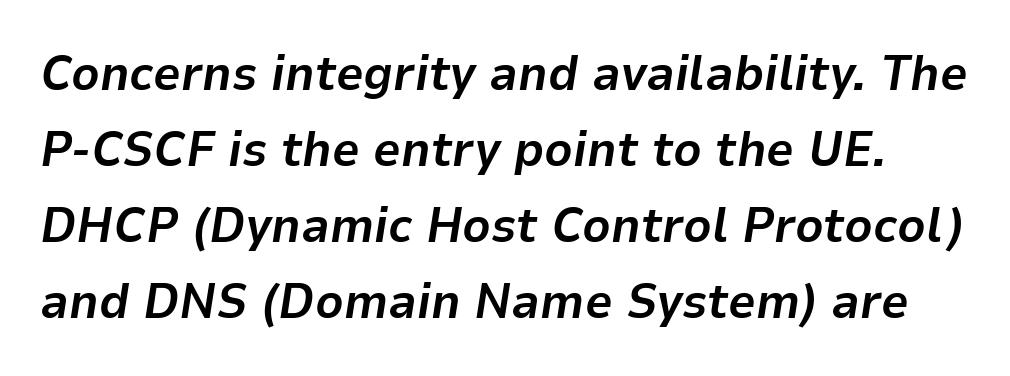
The image shows 49 px bold type, italic (leaning right); set normal line spacing (1.55x), normal letter spacing, not underlined; low stroke contrast and a medium x-height.
